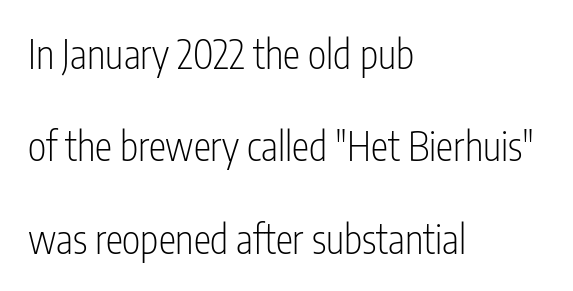
{"serif": "no", "italic": "no", "bold": "no", "weight": "light", "width": "condensed", "stroke_contrast": "low", "x_height": "medium", "monospaced": "no", "underline": "no", "align": "left", "line_spacing": "loose", "line_spacing_ratio": 2.37, "letter_spacing": "normal", "letter_spacing_em": 0.0, "glyph_px": 39}
